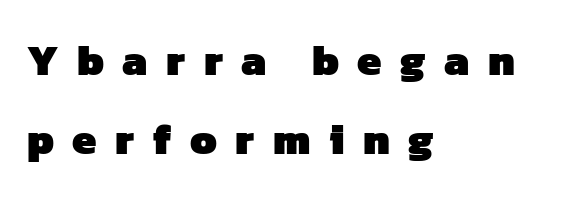
{"serif": "no", "bold": "yes", "weight": "heavy", "width": "normal", "stroke_contrast": "low", "x_height": "medium", "monospaced": "no", "underline": "no", "align": "left", "line_spacing_ratio": 1.84, "letter_spacing": "wide", "letter_spacing_em": 0.43, "glyph_px": 43}
